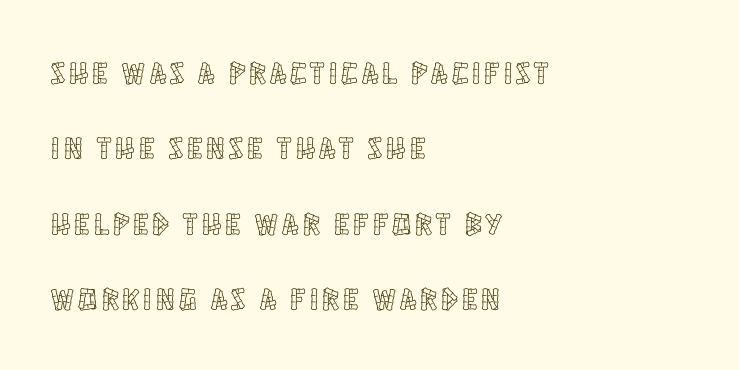
Q: Is the text italic (slanted)? A: No, it is upright.
Q: Is the text underlined? A: No.
Q: How is the paragraph aligned? A: Left-aligned.
Q: Is the spacing between lines tight, normal or loose? A: Loose.
Q: Width (condensed, normal, or wide)? A: Condensed.
Q: x-height? A: Large.
Q: Monospaced? A: No.
